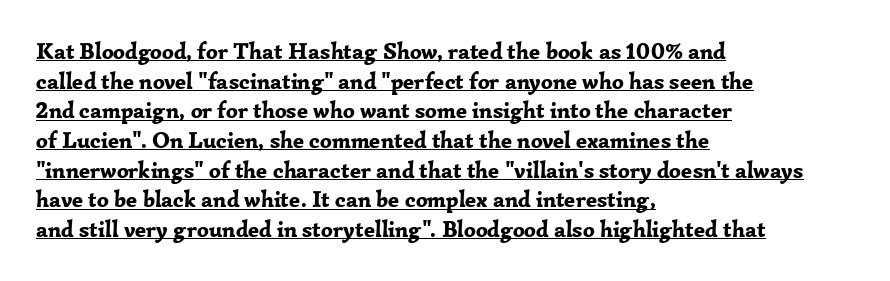
The compositor pushed each line to the left boundary. The glyphs have the mass of a bold cut. Every character sits straight up, as roman type does. Horizontal bands of white between lines are of average thickness. The specimen includes a rule beneath the text block's lines. How are the letters spaced? Ordinarily, with no added tracking.
